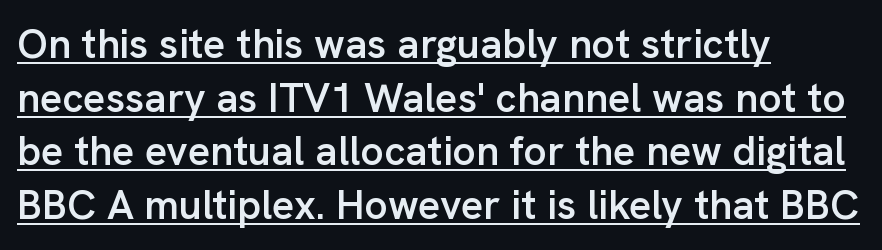
The typesetting leans somewhat heavy: a semibold. A typesetter would call this proportional, since set widths differ per character. Vertical strokes here are truly vertical. Horizontal alignment here is leftward, the default for most running prose. The passage shown is underscored from start to finish. These lines sit exactly where default settings would place them.
